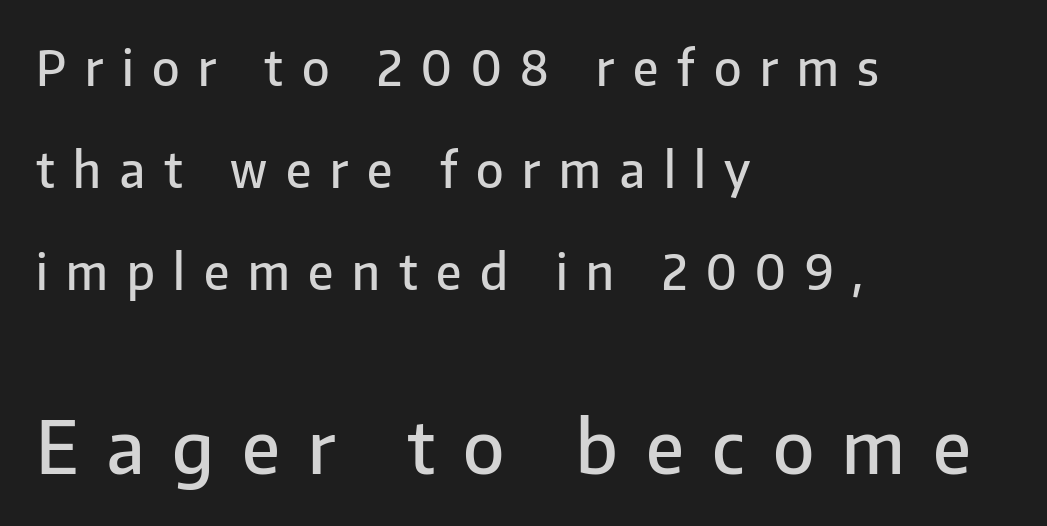
The image shows 72 px semibold sans-serif type, upright; set left-aligned, loose line spacing (2.12x), unusually wide letter spacing (+0.39 em), not underlined; the second (bottom) block is 1.5x larger; low stroke contrast and a medium x-height.
